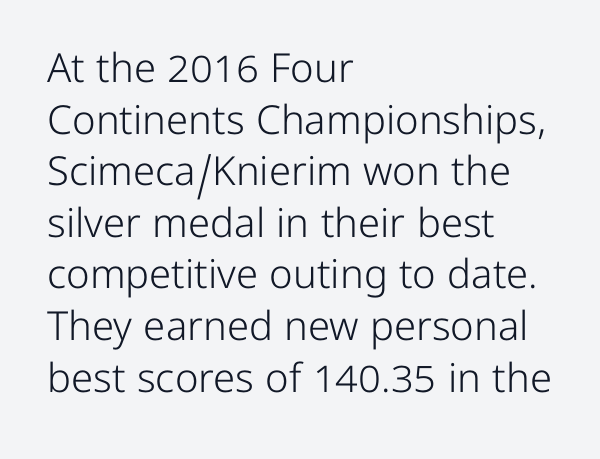
{"serif": "no", "italic": "no", "bold": "no", "weight": "light", "width": "normal", "stroke_contrast": "low", "x_height": "medium", "monospaced": "no", "underline": "no", "align": "left", "line_spacing": "normal", "line_spacing_ratio": 1.29, "letter_spacing": "normal", "letter_spacing_em": 0.0, "glyph_px": 40}
